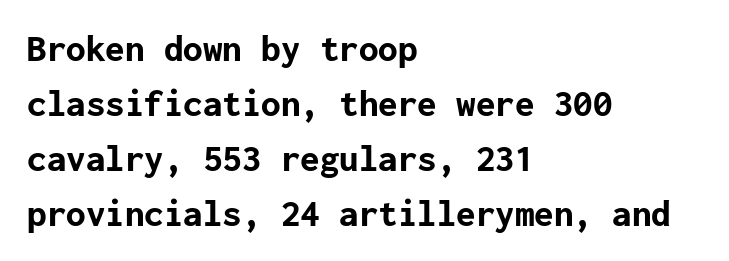
The image shows 39 px bold sans-serif type, upright; set left-aligned, normal line spacing (1.41x), normal letter spacing, not underlined; low stroke contrast and a medium x-height.
